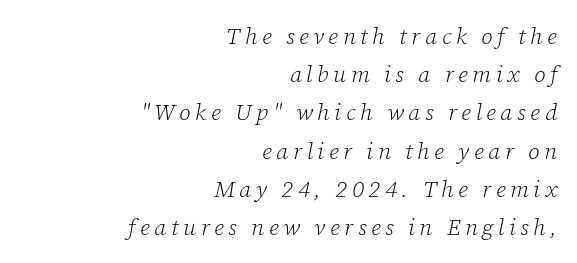
Q: Is the text bold? A: No.
Q: Is the text italic (slanted)? A: Yes, it leans right by about 12 degrees.
Q: Is the text underlined? A: No.
Q: How is the paragraph aligned? A: Right-aligned.
Q: Is the spacing between letters normal or unusually wide? A: Unusually wide.
Q: Is the spacing between lines tight, normal or loose? A: Normal.
